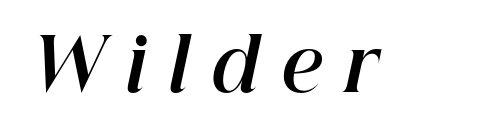
What stands out about the letter spacing? Its width — letters are far apart. Slant detected: the letters are inclined. Here the designer chose a conventional face with non-uniform glyph widths. Caption: bold face, heavy strokes. Unmarked baselines from the first word to the last.
